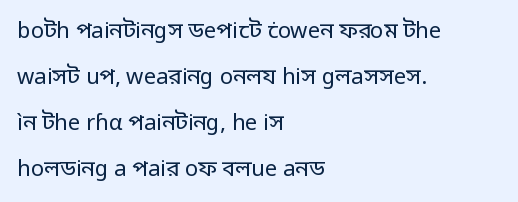
Type without underlining. Alignment: flush left. A quiet, ordinary-to-light weight characterises the typeface. Compared with typical paragraphs, the rows here are farther apart. Every stem runs plumb, perpendicular to the baseline. Students, note that the glyphs here touch the page at normal intervals.
